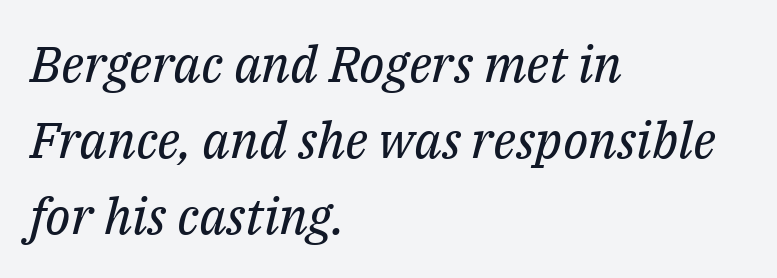
{"serif": "yes", "italic": "yes", "lean": "right", "slant_degrees": 14, "bold": "no", "weight": "regular", "width": "normal", "stroke_contrast": "medium", "x_height": "medium", "monospaced": "no", "underline": "no", "align": "left", "line_spacing": "normal", "line_spacing_ratio": 1.52, "letter_spacing": "normal", "letter_spacing_em": 0.0, "glyph_px": 50}
